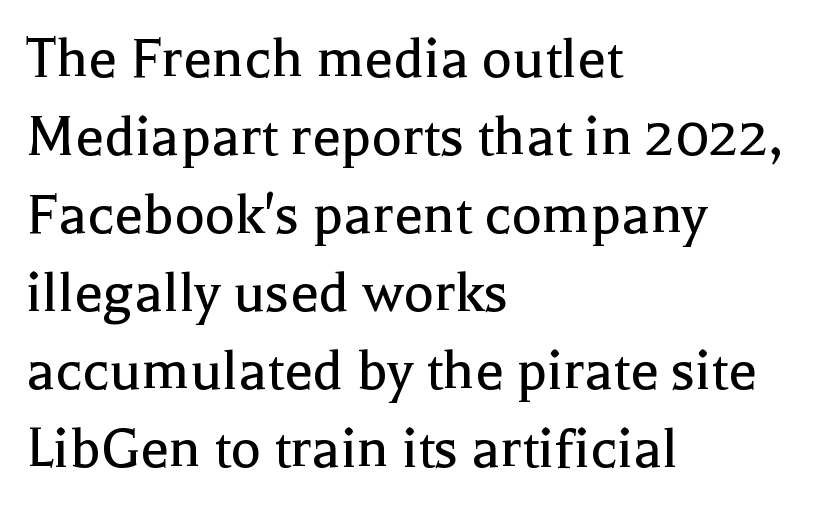
The image shows 64 px regular-weight serif type, upright; set left-aligned, line spacing 1.22x, normal letter spacing, not underlined; a medium x-height.
